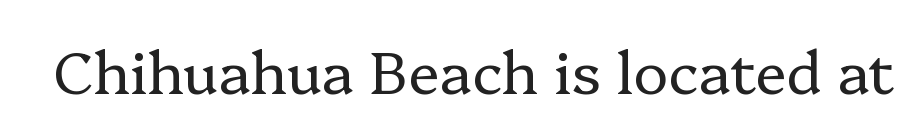
Q: Is the text bold? A: No.
Q: Is the text italic (slanted)? A: No, it is upright.
Q: Is the typeface a serif or a sans-serif typeface? A: Serif.
Q: Is the text underlined? A: No.
Q: Is the spacing between letters normal or unusually wide? A: Normal.
Q: Width (condensed, normal, or wide)? A: Normal.
Q: Stroke contrast? A: Low.
Q: x-height? A: Medium.
Q: Monospaced? A: No.
